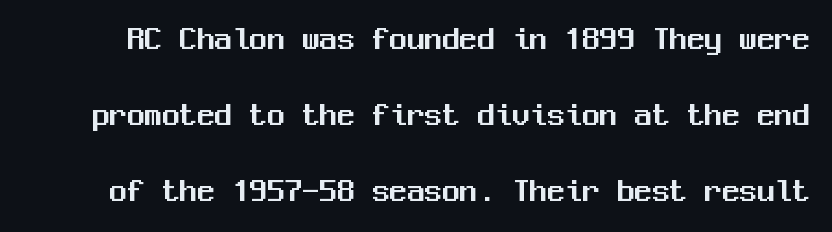
Q: Is the text italic (slanted)? A: No, it is upright.
Q: Is the typeface a serif or a sans-serif typeface? A: Sans-serif.
Q: Is the text underlined? A: No.
Q: Is the spacing between letters normal or unusually wide? A: Normal.
Q: Is the spacing between lines tight, normal or loose? A: Loose.
Q: Width (condensed, normal, or wide)? A: Normal.
Q: Stroke contrast? A: Medium.
Q: x-height? A: Medium.
Q: Monospaced? A: Yes.
